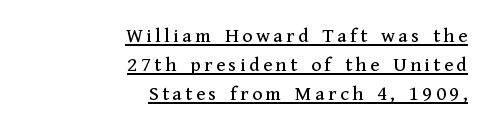
Honestly, the underline is the first thing you notice here. One glance says typical: line gaps are just what's usual. Alignment: flush right. Notice how the stems are strictly vertical — no italics here.
